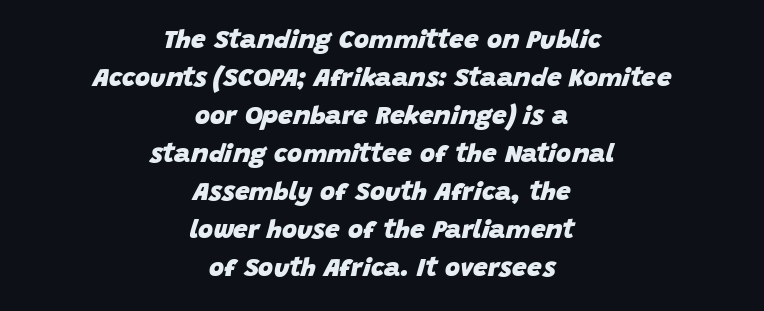
Q: Is the text bold? A: Yes.
Q: Is the text italic (slanted)? A: Yes, it leans right by about 15 degrees.
Q: Is the text underlined? A: No.
Q: How is the paragraph aligned? A: Centered.
Q: Is the spacing between letters normal or unusually wide? A: Normal.
Q: Is the spacing between lines tight, normal or loose? A: Normal.
